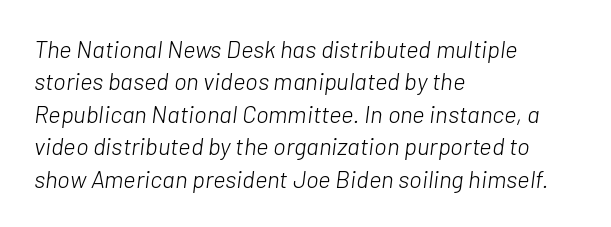
{"italic": "yes", "lean": "right", "slant_degrees": 7, "bold": "no", "underline": "no", "align": "left", "line_spacing": "normal", "line_spacing_ratio": 1.35, "letter_spacing": "normal", "letter_spacing_em": 0.0, "glyph_px": 24}
